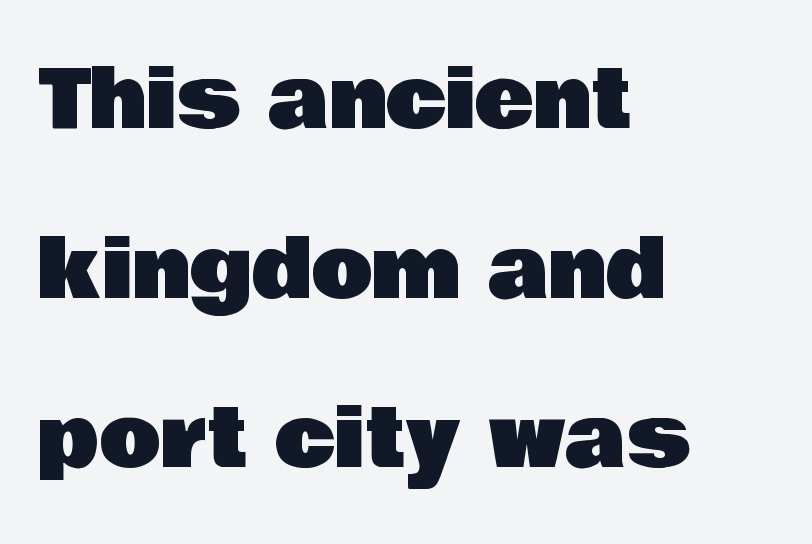
The image shows 80 px sans-serif type, upright; set left-aligned, loose line spacing (2.12x), normal letter spacing, not underlined; low stroke contrast and a large x-height.
